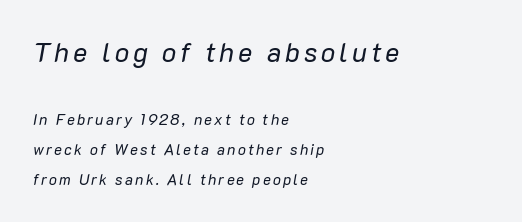
The image shows 27 px text type, italic (leaning right); set left-aligned, loose line spacing (2.0x), not underlined; the first (top) block is 1.8x larger.
